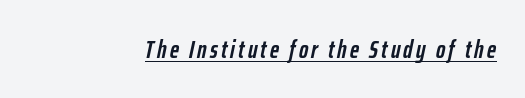
The face used here appears with an underline applied. Every character sits at an angle, as italics do. The font is running at its bold setting.
